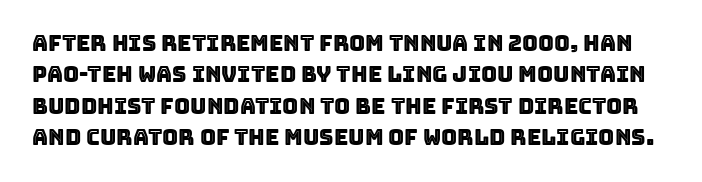
{"italic": "no", "underline": "no", "line_spacing": "normal", "line_spacing_ratio": 1.43, "letter_spacing": "normal", "letter_spacing_em": 0.0, "glyph_px": 22}
